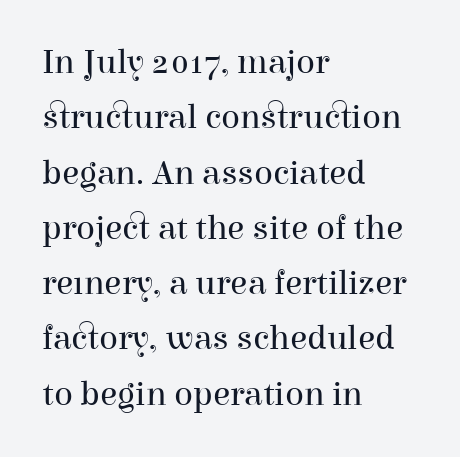
The image shows 35 px regular-weight serif type, upright; set left-aligned, normal line spacing (1.58x), normal letter spacing, not underlined; high stroke contrast and a medium x-height.
